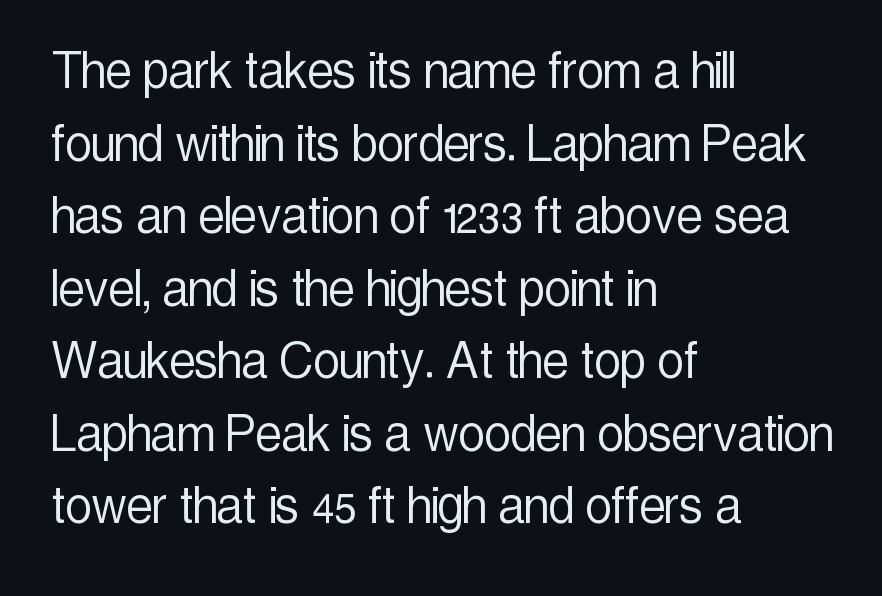
The image shows 59 px light, condensed sans-serif type, upright; set left-aligned, line spacing 1.23x, normal letter spacing, not underlined; a medium x-height.
